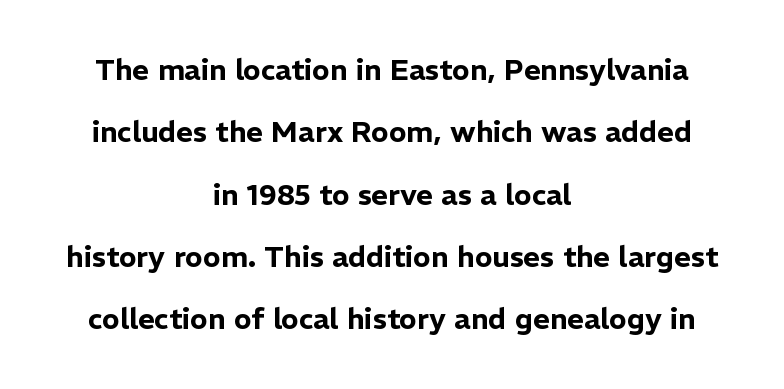
Vertical strokes here are truly vertical. Observe the ordinary spacing: letters are neighbours, not strangers. Unmarked baselines from the first word to the last. The space between consecutive lines is lavish. This sample is center-justified, so both line endings float freely. Each letter's strokes conclude bluntly, with no projecting serifs.
